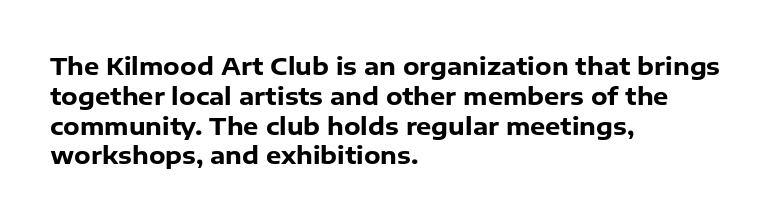
The image shows 24 px bold type, upright; set left-aligned, line spacing 1.24x, normal letter spacing, not underlined.
